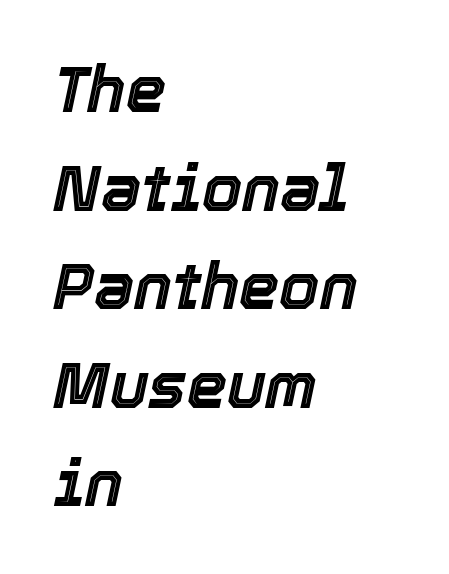
The image shows 64 px text type, italic (leaning right); set left-aligned, normal line spacing (1.54x), normal letter spacing, not underlined; a medium x-height.
